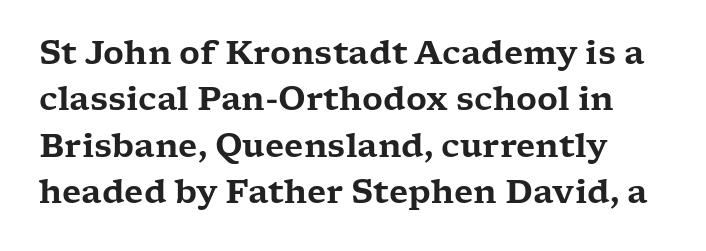
{"serif": "yes", "italic": "no", "width": "wide", "stroke_contrast": "low", "x_height": "medium", "monospaced": "no", "underline": "no", "line_spacing": "normal", "line_spacing_ratio": 1.45, "letter_spacing": "normal", "letter_spacing_em": 0.0, "glyph_px": 32}
